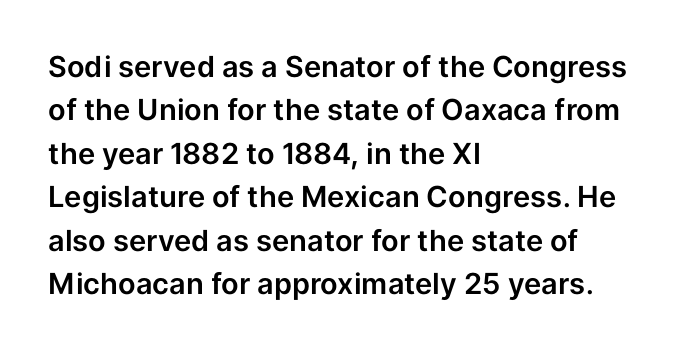
Successive baselines arrive at the customary interval. Characters follow at the spacing the type designer built in. The space directly below the letters is spotless. I'd call this a sans setting — the letters go barefoot. Each line starts at the same left margin while the right side varies. Posture: straight, roman, zero tilt.
